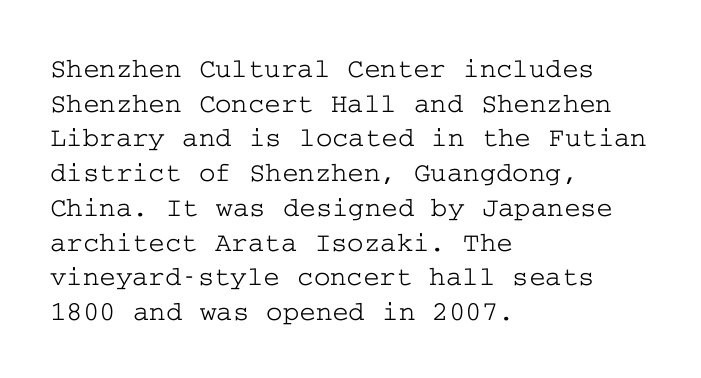
Students, note that the glyphs here touch the page at normal intervals. Visually the block forms a straight wall on the left and a jagged coastline on the right. The zone under the glyphs is completely vacant. Nope, not italic — everything's standing straight.
